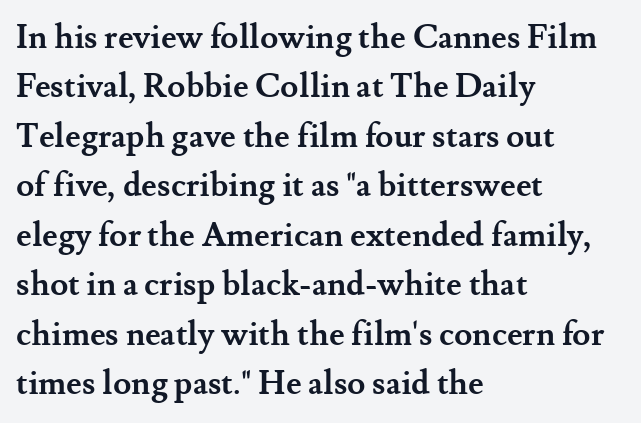
{"serif": "yes", "italic": "no", "bold": "yes", "weight": "semibold", "width": "normal", "stroke_contrast": "medium", "x_height": "small", "monospaced": "no", "underline": "no", "align": "left", "line_spacing": "normal", "line_spacing_ratio": 1.5, "letter_spacing": "normal", "letter_spacing_em": 0.0, "glyph_px": 33}
